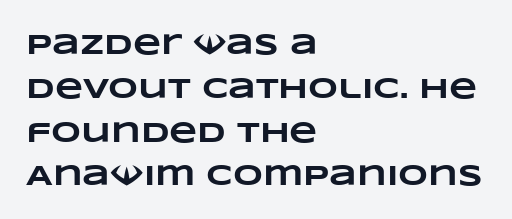
The zone under the glyphs is completely vacant. The letterforms sit shoulder to shoulder at normal distance. The rendering uses natural spacing where letterforms have individual widths. The strokes are fattened all the way to bold. Successive baselines arrive at the customary interval. If you drew a ruler down the left edge, every line would touch it.
